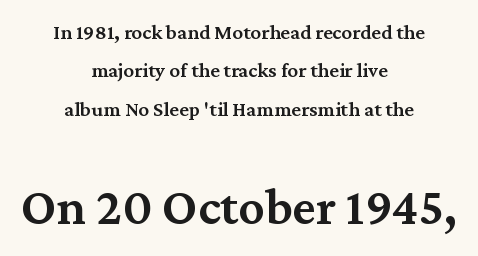
The image shows 52 px semibold serif type, upright; set centered, line spacing 1.83x, normal letter spacing, not underlined; the second (bottom) block is 2.48x larger; medium stroke contrast and a medium x-height.
